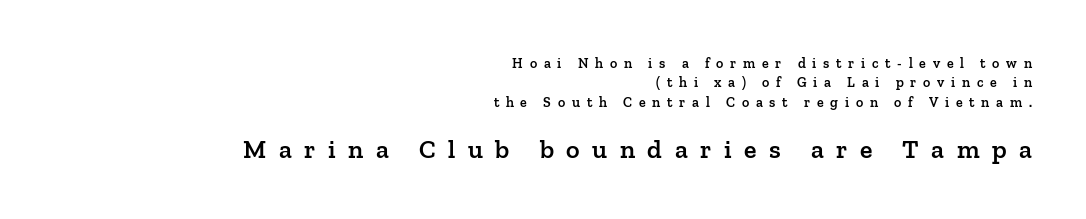
Does the leading feel generous? No, just average. This is the in-between weight designers call semibold or demi. A typesetter would mark this as roman, not italic. Reading top to bottom, the characters get bigger at the block break. This rendering widens character spacing well past its baseline value. The lines in this sample share a right terminus and differ only in where they begin.
